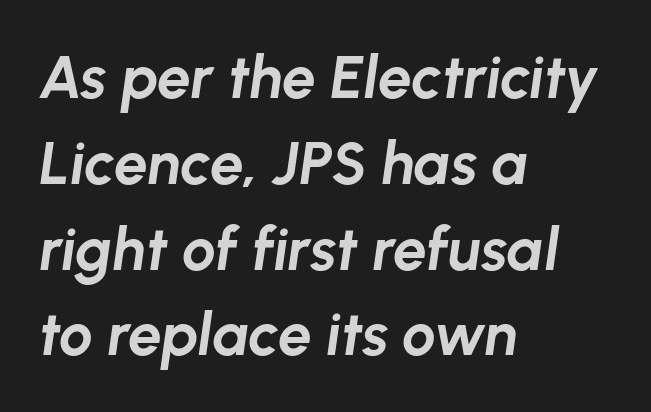
The image shows 60 px bold type, italic (leaning right); set left-aligned, normal line spacing (1.43x), normal letter spacing, not underlined; low stroke contrast and a medium x-height.
